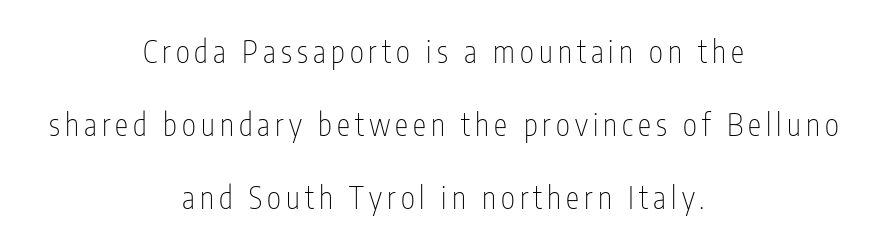
Q: Is the text bold? A: No.
Q: Is the text italic (slanted)? A: No, it is upright.
Q: Is the typeface a serif or a sans-serif typeface? A: Sans-serif.
Q: Is the text underlined? A: No.
Q: How is the paragraph aligned? A: Centered.
Q: Is the spacing between lines tight, normal or loose? A: Loose.
Q: Width (condensed, normal, or wide)? A: Condensed.
Q: Stroke contrast? A: Low.
Q: x-height? A: Medium.
Q: Monospaced? A: No.
